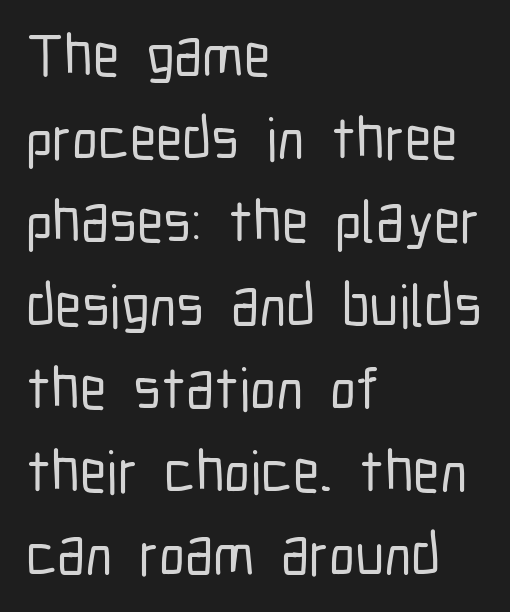
The image shows 59 px condensed sans-serif type, upright; set left-aligned, normal line spacing (1.41x), normal letter spacing, not underlined; low stroke contrast and a medium x-height.
